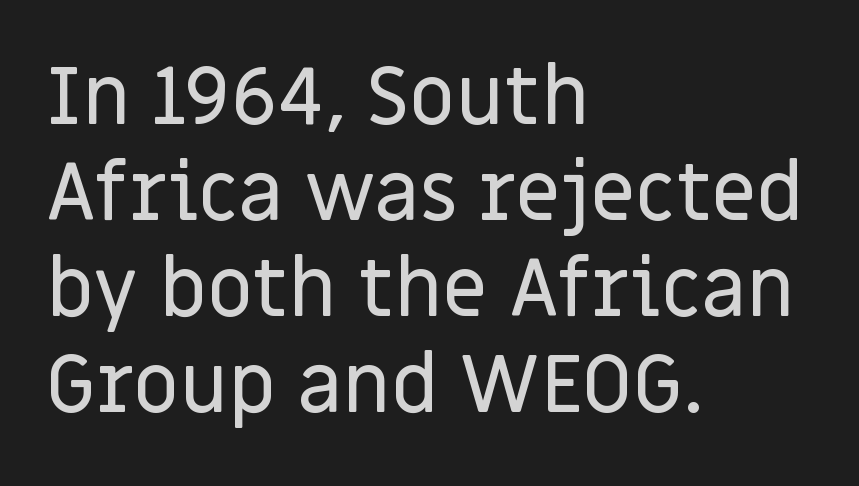
Q: Is the text italic (slanted)? A: No, it is upright.
Q: Is the typeface a serif or a sans-serif typeface? A: Sans-serif.
Q: Is the text underlined? A: No.
Q: How is the paragraph aligned? A: Left-aligned.
Q: Is the spacing between letters normal or unusually wide? A: Normal.
Q: Width (condensed, normal, or wide)? A: Normal.
Q: Stroke contrast? A: Low.
Q: x-height? A: Large.
Q: Monospaced? A: No.
